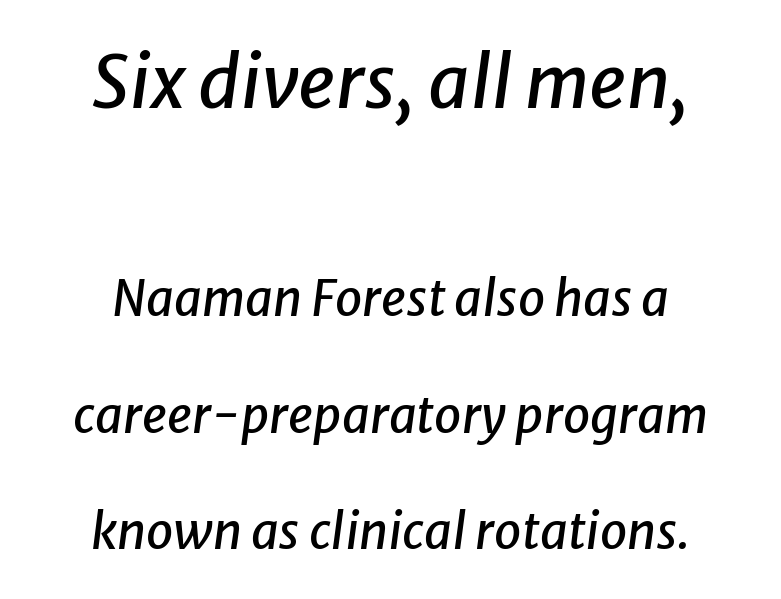
The image shows 73 px text type, italic (leaning right); set centered, loose line spacing (2.37x), normal letter spacing, not underlined; the first (top) block is 1.49x larger; low stroke contrast and a medium x-height.
